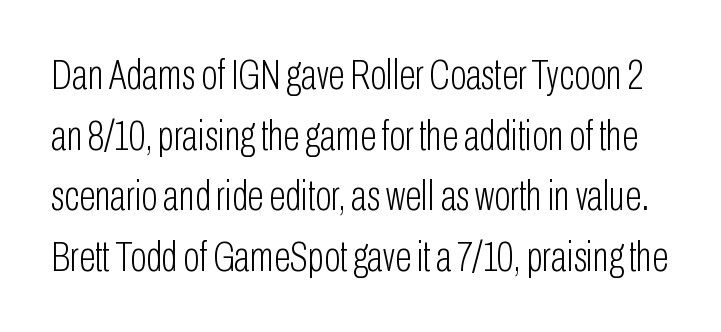
The image shows 43 px light, condensed sans-serif type, upright; set normal line spacing (1.41x), normal letter spacing, not underlined; low stroke contrast and a medium x-height.
